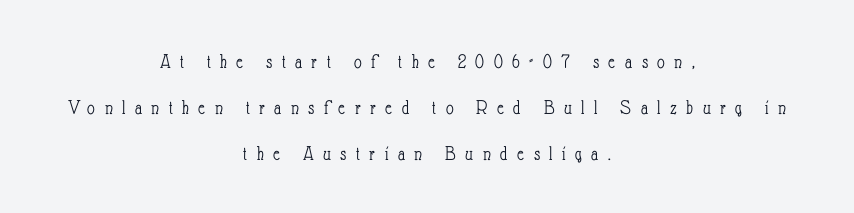
Notice how the passage keeps no hard edge, just a central spine. The tracking reads as deliberately expanded to a designer's eye. Baseline-to-baseline distance is far greater than the letter height. Think standard paragraph weight, or any step lighter than that.
